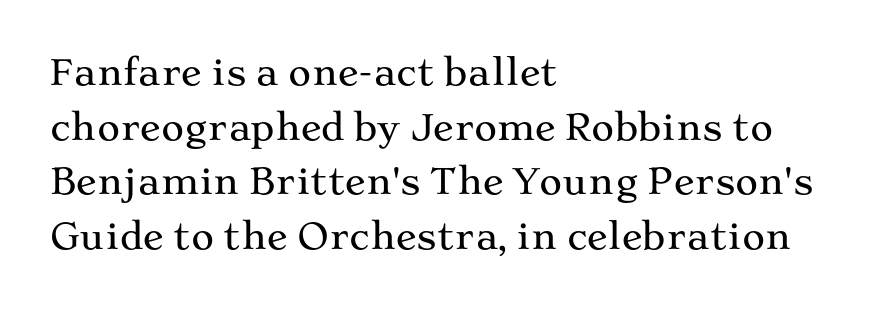
The image shows 35 px wide serif type, upright; set left-aligned, normal line spacing (1.56x), normal letter spacing, not underlined; medium stroke contrast and a medium x-height.
